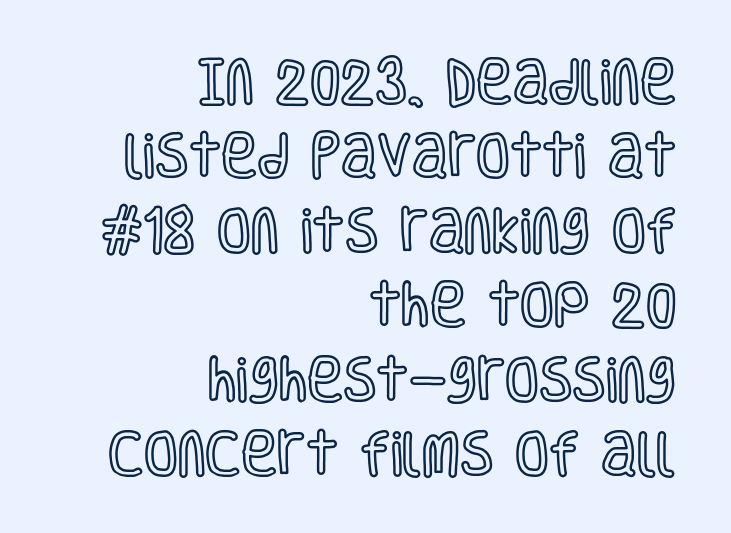
{"italic": "no", "width": "condensed", "x_height": "large", "monospaced": "no", "underline": "no", "align": "right", "line_spacing": "normal", "line_spacing_ratio": 1.52, "letter_spacing": "normal", "letter_spacing_em": 0.0, "glyph_px": 49}
